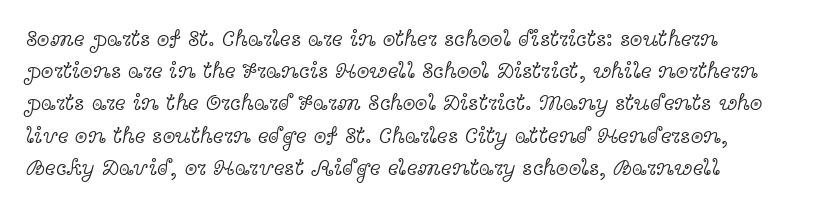
{"italic": "no", "bold": "no", "underline": "no", "align": "left", "line_spacing": "normal", "line_spacing_ratio": 1.4, "letter_spacing": "normal", "letter_spacing_em": 0.0, "glyph_px": 23}
